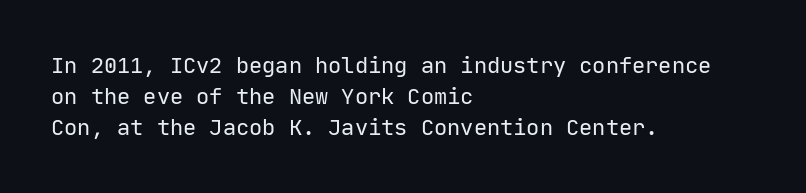
Q: Is the text bold? A: No.
Q: Is the text italic (slanted)? A: No, it is upright.
Q: Is the text underlined? A: No.
Q: How is the paragraph aligned? A: Left-aligned.
Q: Is the spacing between letters normal or unusually wide? A: Normal.
Q: Is the spacing between lines tight, normal or loose? A: Normal.
